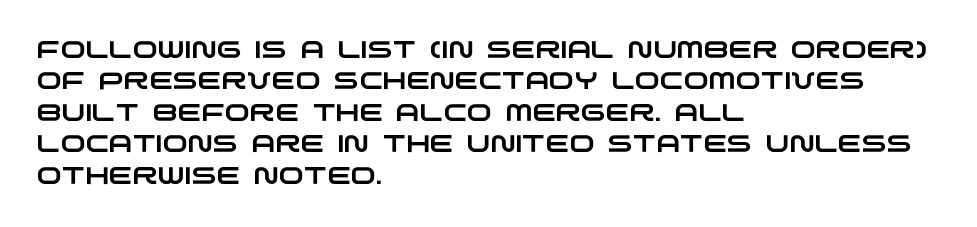
{"underline": "no", "align": "left", "line_spacing": "normal", "line_spacing_ratio": 1.31, "letter_spacing": "normal", "letter_spacing_em": 0.0, "glyph_px": 24}
